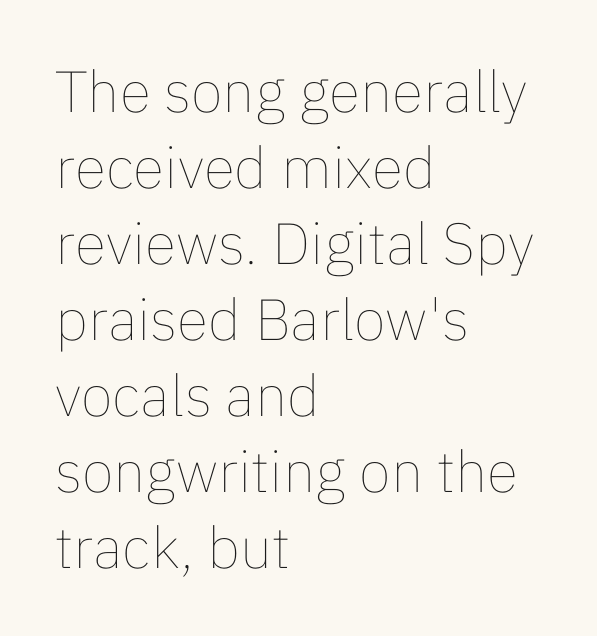
{"italic": "no", "bold": "no", "weight": "thin", "width": "normal", "stroke_contrast": "low", "x_height": "medium", "monospaced": "no", "underline": "no", "align": "left", "line_spacing": "normal", "line_spacing_ratio": 1.31, "letter_spacing": "normal", "letter_spacing_em": 0.0, "glyph_px": 58}
